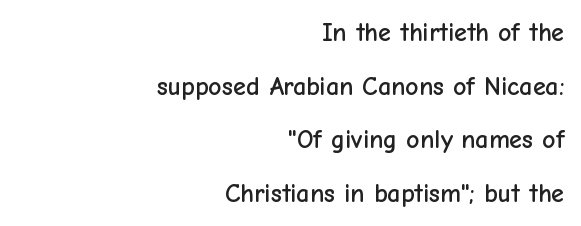
Right-aligned paragraph, ragged on the left. Words appear dense and cohesive because spacing is normal. Vertical spacing — loose. The font's upright variant was chosen for this text.
